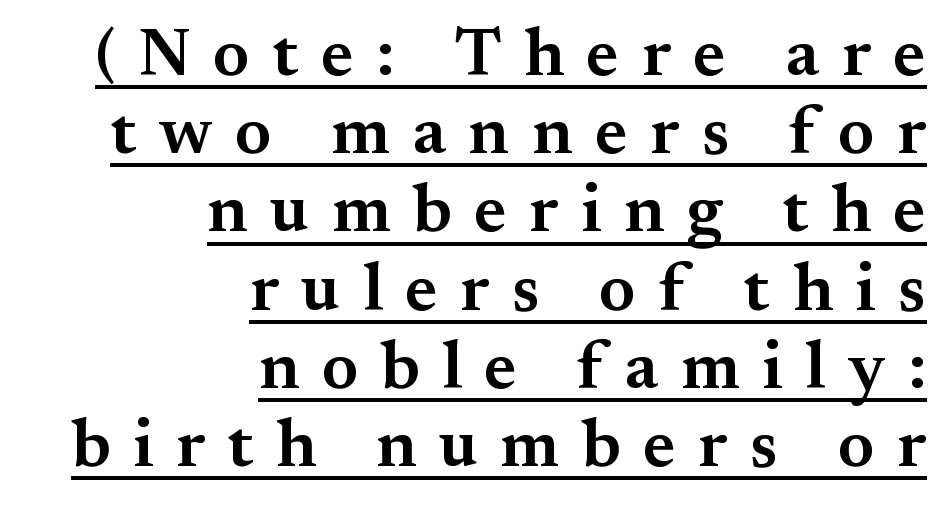
This is serif lettering, the kind often seen in printed books. Notice how the passage keeps a crisp vertical edge on the right only. Baseline-to-baseline distance is barely more than the letter height. These words are printed semibold, heavier than regular yet not bold. The face used here is rendered with a markedly widened letterfit. This sample has the flowing, uneven cadence of proportional lettering.
